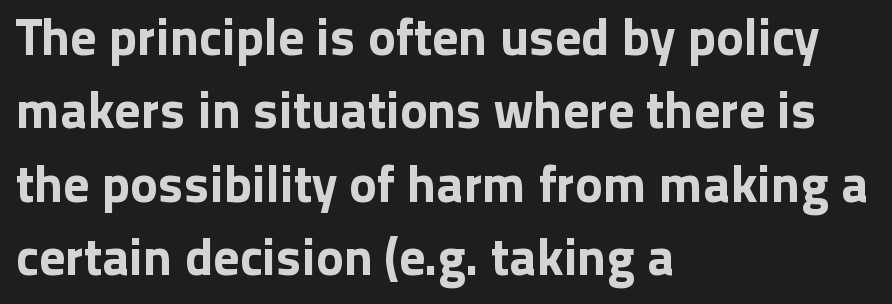
The image shows 52 px sans-serif type, upright; set left-aligned, normal line spacing (1.41x), normal letter spacing, not underlined; low stroke contrast and a medium x-height.
